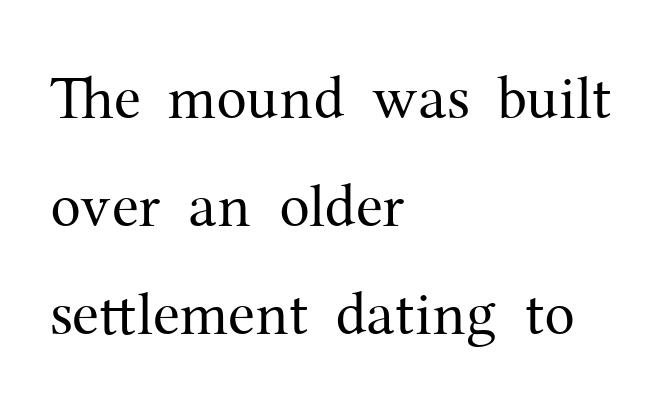
Q: Is the text bold? A: No.
Q: Is the text italic (slanted)? A: No, it is upright.
Q: Is the typeface a serif or a sans-serif typeface? A: Serif.
Q: Is the text underlined? A: No.
Q: How is the paragraph aligned? A: Left-aligned.
Q: Is the spacing between letters normal or unusually wide? A: Normal.
Q: Width (condensed, normal, or wide)? A: Normal.
Q: Stroke contrast? A: Medium.
Q: x-height? A: Medium.
Q: Monospaced? A: No.
